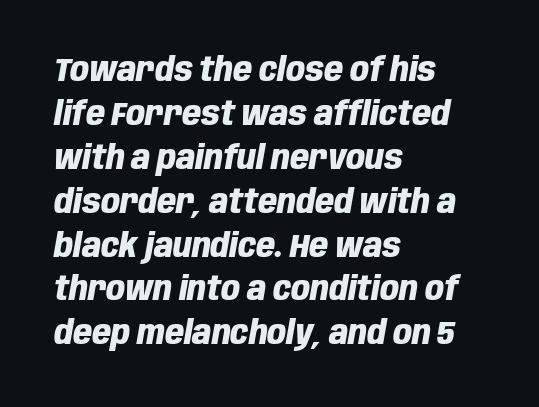
The image shows 33 px heavy, condensed type, italic (leaning right); set left-aligned, normal line spacing (1.33x), normal letter spacing, not underlined; low stroke contrast and a large x-height.
